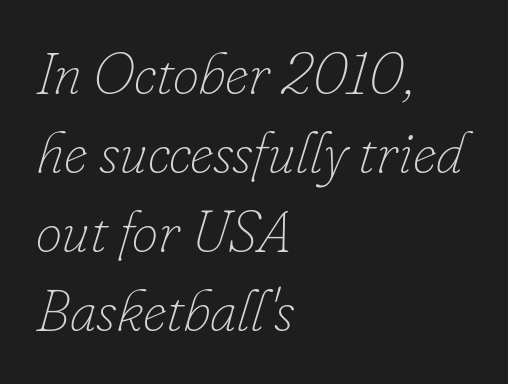
Q: Is the text bold? A: No.
Q: Is the text italic (slanted)? A: Yes, it leans right by about 16 degrees.
Q: Is the text underlined? A: No.
Q: How is the paragraph aligned? A: Left-aligned.
Q: Is the spacing between letters normal or unusually wide? A: Normal.
Q: Is the spacing between lines tight, normal or loose? A: Normal.
Q: Width (condensed, normal, or wide)? A: Normal.
Q: Stroke contrast? A: Low.
Q: x-height? A: Small.
Q: Monospaced? A: No.
